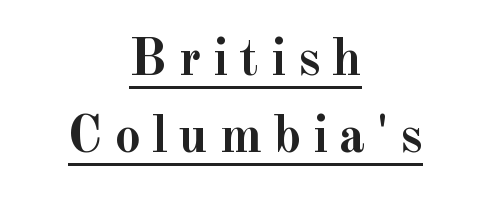
Type style note: has serifs. Notice how the passage keeps no hard edge, just a central spine. What decoration does the sample have? An underline. Ordinary non-slanted type is in use. What's the leading like? Ordinary, nothing unusual. In terms of letterspacing, this is a distinctly airy, spread setting.
